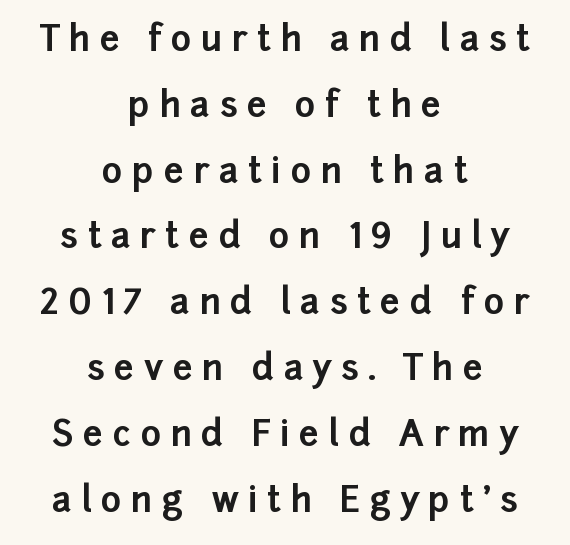
{"serif": "no", "italic": "no", "bold": "yes", "weight": "bold", "width": "normal", "stroke_contrast": "low", "x_height": "medium", "monospaced": "no", "underline": "no", "align": "center", "line_spacing_ratio": 1.88, "letter_spacing": "wide", "letter_spacing_em": 0.27, "glyph_px": 35}
